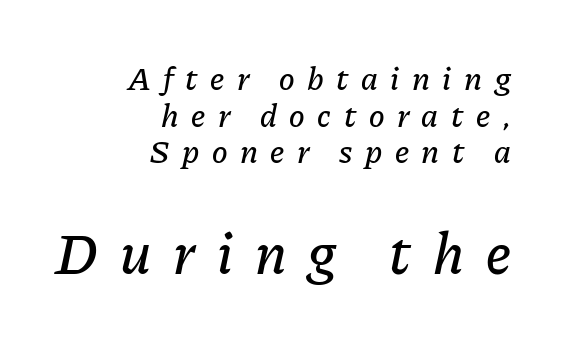
Varying glyph widths throughout — classic text-font behaviour. The letters in the lower block stand taller than those in the block above. Glyph-to-glyph distance is far greater than everyday printed text. This is oblique type, the kind used for emphasis or titles. The baseline area is clear. Line spacing here is tight.
